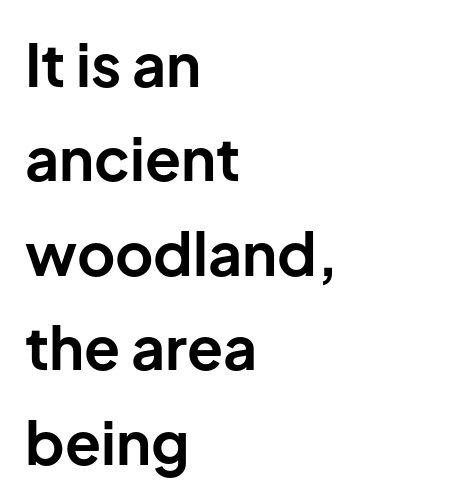
The image shows 59 px bold sans-serif type, upright; set left-aligned, normal line spacing (1.6x), normal letter spacing, not underlined; low stroke contrast and a medium x-height.
